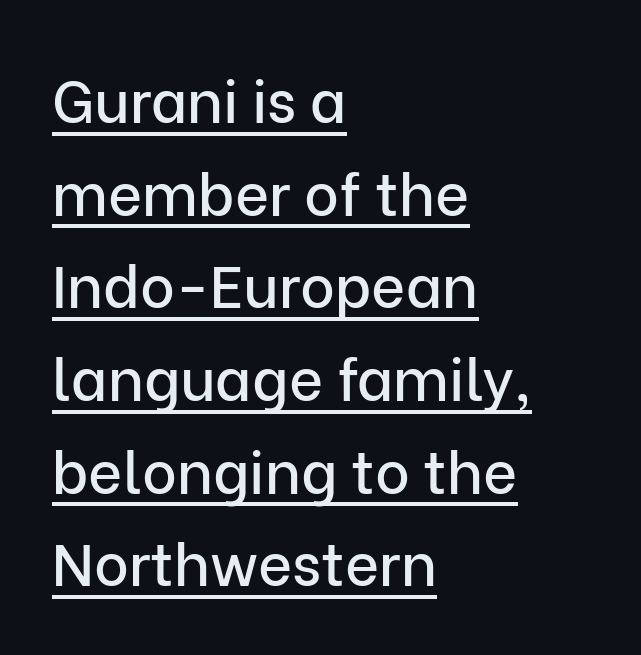
Q: Is the text italic (slanted)? A: No, it is upright.
Q: Is the typeface a serif or a sans-serif typeface? A: Sans-serif.
Q: Is the text underlined? A: Yes.
Q: How is the paragraph aligned? A: Left-aligned.
Q: Is the spacing between letters normal or unusually wide? A: Normal.
Q: Is the spacing between lines tight, normal or loose? A: Normal.
Q: Width (condensed, normal, or wide)? A: Normal.
Q: Stroke contrast? A: Low.
Q: x-height? A: Medium.
Q: Monospaced? A: No.
